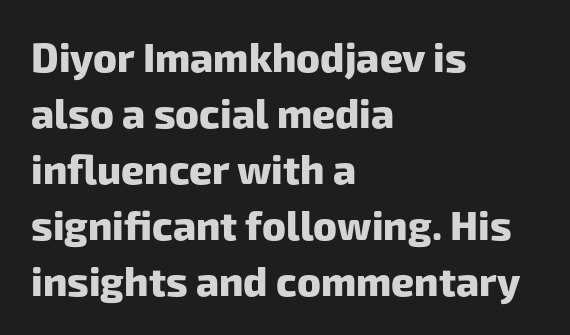
The image shows 40 px heavy sans-serif type; set left-aligned, normal line spacing (1.4x), normal letter spacing, not underlined; low stroke contrast and a medium x-height.
